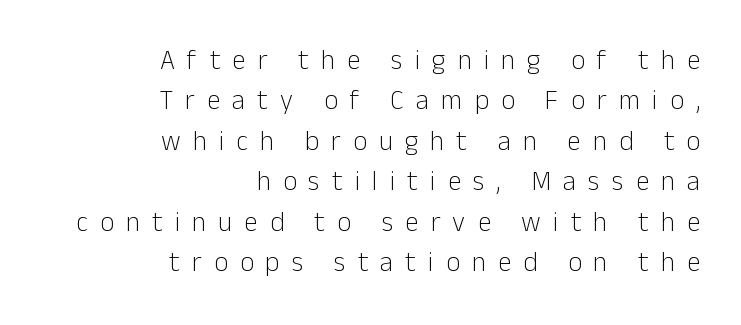
The image shows 27 px text type, upright; set right-aligned, normal line spacing (1.5x), unusually wide letter spacing (+0.45 em), not underlined.
